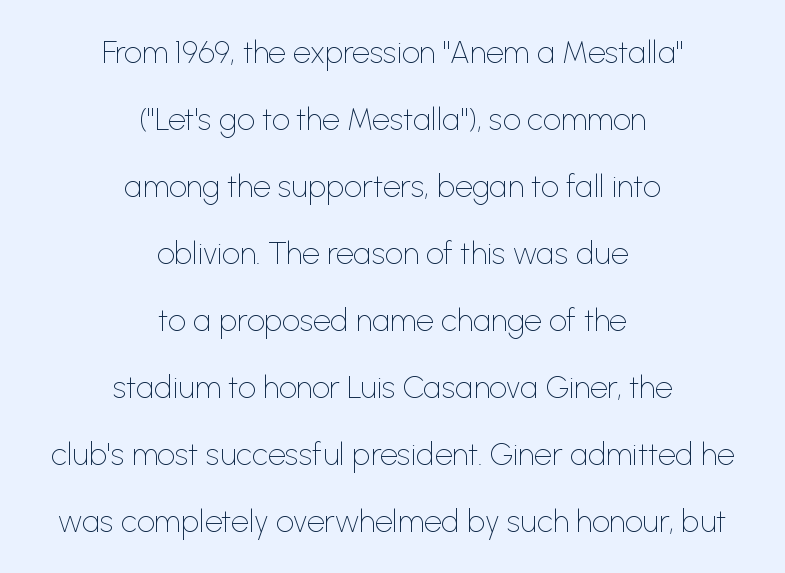
{"serif": "no", "italic": "no", "bold": "no", "weight": "thin", "width": "normal", "stroke_contrast": "low", "x_height": "medium", "monospaced": "no", "underline": "no", "align": "center", "line_spacing": "loose", "line_spacing_ratio": 2.16, "letter_spacing": "normal", "letter_spacing_em": 0.0, "glyph_px": 31}
